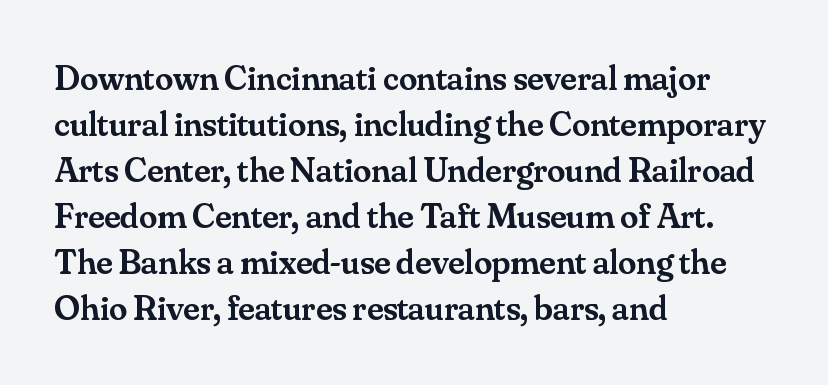
Upright lettering throughout. This sample uses a serif face. These lines are rendered in a variable-pitch font. Notice the strokes are somewhat thickened but not fully heavy: this is a semibold. Regular leading.
